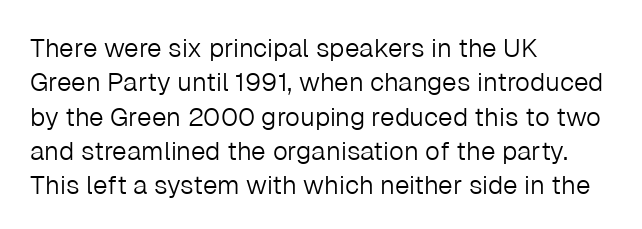
Leftover space on each line is placed entirely after the last word. Notice how the stems are strictly vertical — no italics here. The rendering uses a moderate line-height, typical for paragraphs. Underlining? Definitely not there. A light-to-regular cut is what we see here.
